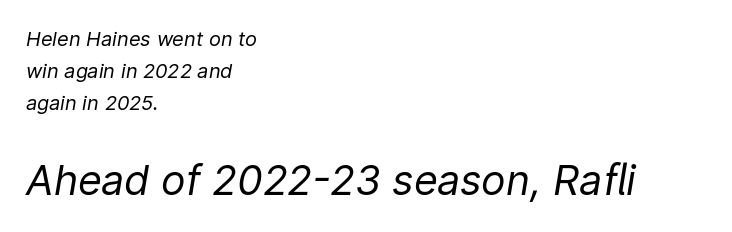
{"italic": "yes", "lean": "right", "slant_degrees": 9, "bold": "no", "weight": "regular", "width": "normal", "stroke_contrast": "low", "x_height": "medium", "monospaced": "no", "underline": "no", "align": "left", "line_spacing": "normal", "line_spacing_ratio": 1.61, "letter_spacing": "normal", "letter_spacing_em": 0.0, "larger_block": "second", "size_ratio": 2.05, "glyph_px": 41}
